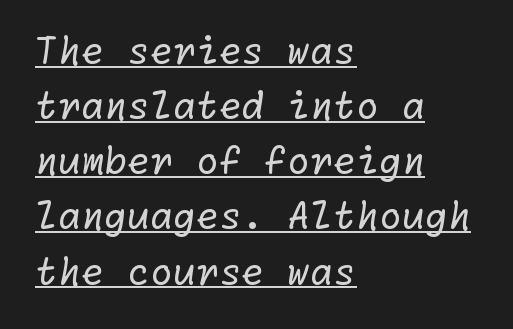
The image shows 37 px regular-weight sans-serif type; set left-aligned, normal line spacing (1.49x), normal letter spacing, underlined; low stroke contrast and a medium x-height.
